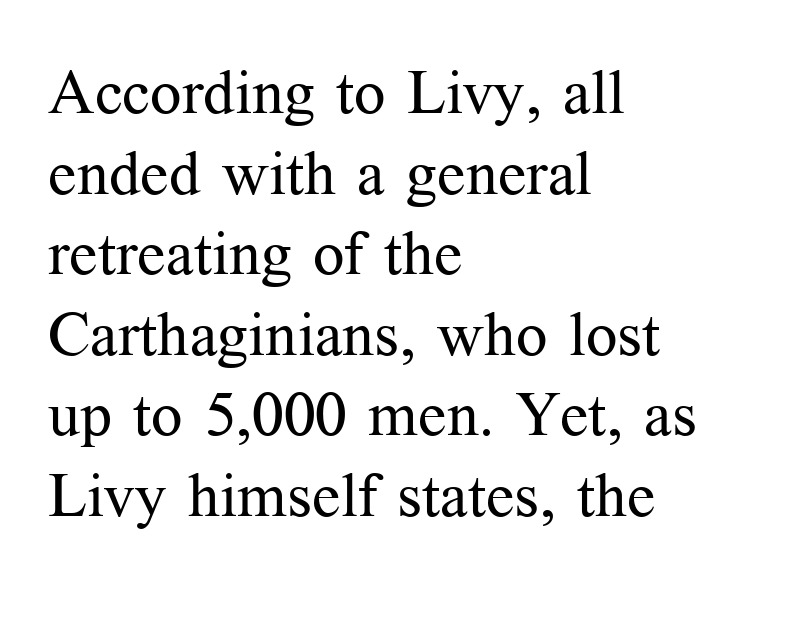
{"serif": "yes", "italic": "no", "bold": "no", "weight": "regular", "width": "normal", "stroke_contrast": "medium", "x_height": "medium", "monospaced": "no", "underline": "no", "align": "left", "line_spacing": "normal", "line_spacing_ratio": 1.3, "letter_spacing": "normal", "letter_spacing_em": 0.0, "glyph_px": 62}
